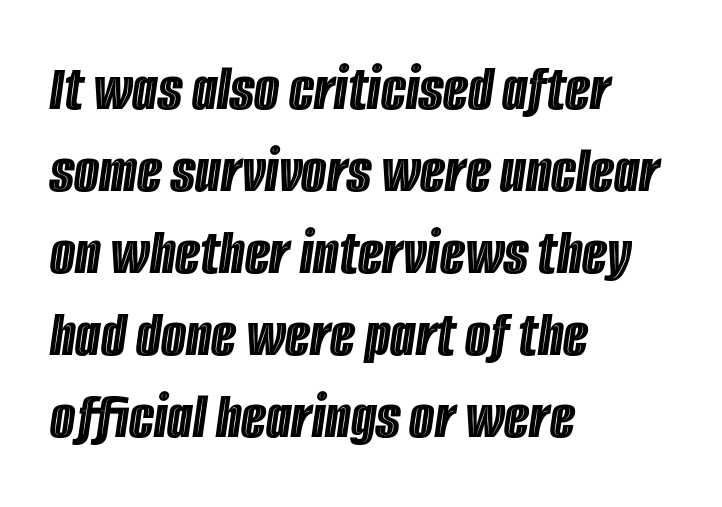
You could not count columns in this text — the font is proportionally spaced. The area under the type is left untouched. Line beginnings align vertically; line endings do not. The passage shown leans; its letterforms are oblique.
